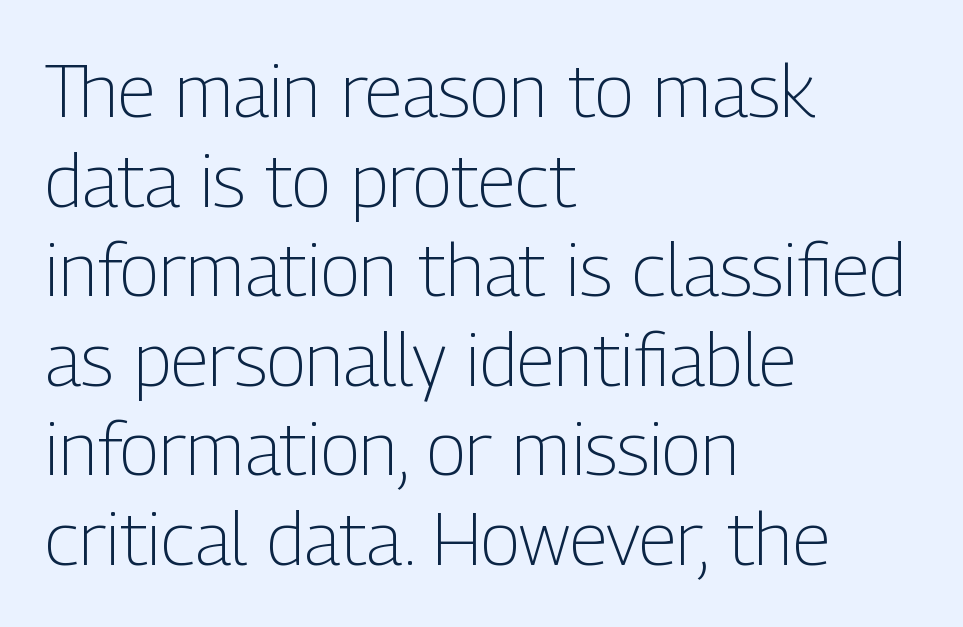
The image shows 74 px light, condensed sans-serif type, upright; set left-aligned, line spacing 1.21x, normal letter spacing, not underlined; low stroke contrast and a medium x-height.
